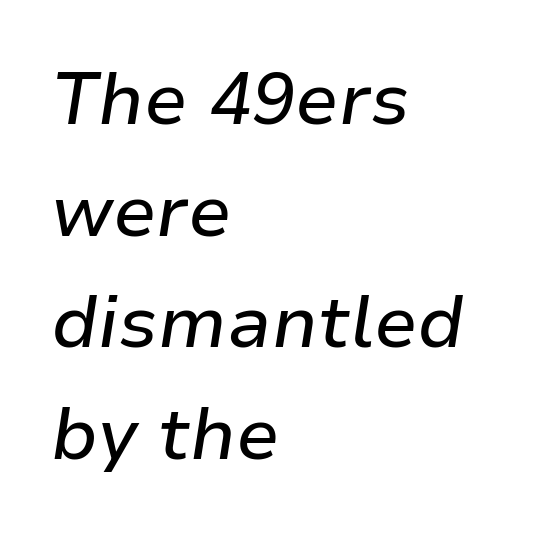
Observe the lean: these are italic letterforms. You could not count columns in this text — the font is proportionally spaced. The strip under each line holds only bare page. The letterforms sit shoulder to shoulder at normal distance. One glance says typical: line gaps are just what's usual. Short and long lines alike share a common starting point at left.
